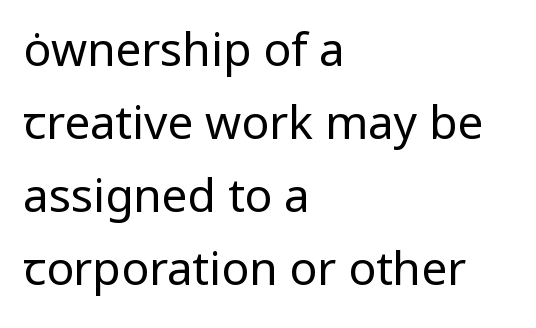
The image shows 46 px regular-weight sans-serif type, upright; set left-aligned, normal line spacing (1.59x), normal letter spacing, not underlined; low stroke contrast and a medium x-height.
